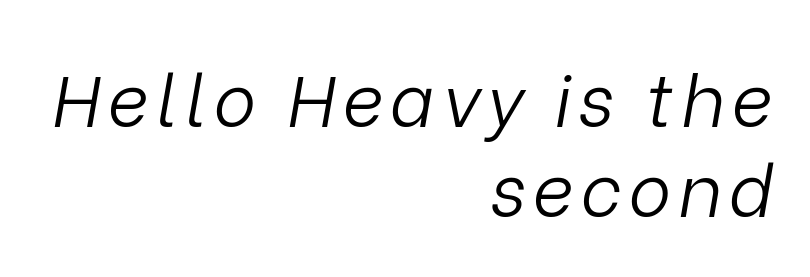
The image shows 72 px light type, italic (leaning right); set right-aligned, normal line spacing (1.25x), not underlined; low stroke contrast and a medium x-height.
